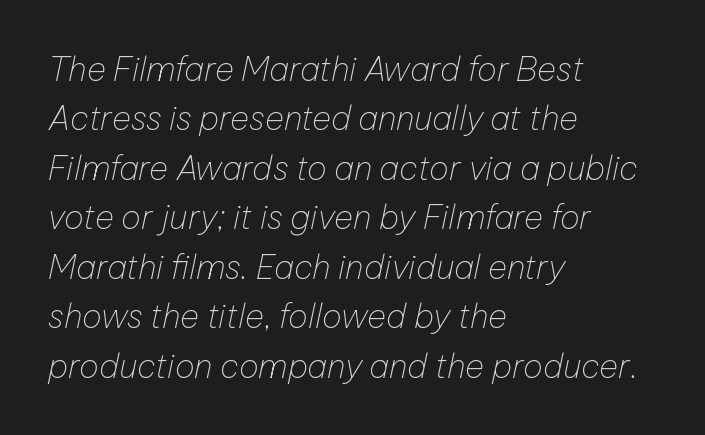
{"italic": "yes", "lean": "right", "slant_degrees": 12, "bold": "no", "weight": "thin", "width": "normal", "stroke_contrast": "low", "x_height": "medium", "monospaced": "no", "underline": "no", "align": "left", "line_spacing": "normal", "line_spacing_ratio": 1.5, "letter_spacing": "normal", "letter_spacing_em": 0.0, "glyph_px": 33}
